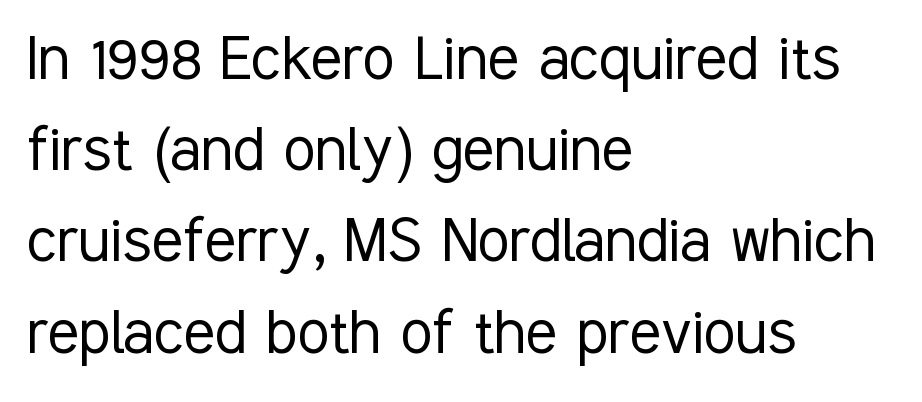
The image shows 73 px light, condensed sans-serif type, upright; set left-aligned, normal line spacing (1.25x), normal letter spacing, not underlined; low stroke contrast and a medium x-height.
